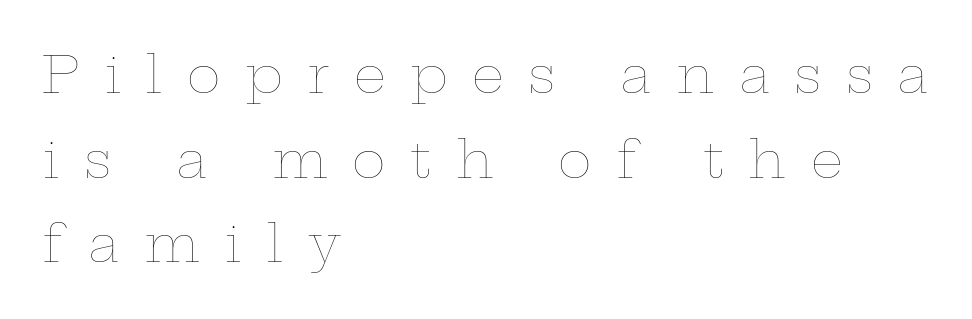
{"italic": "no", "bold": "no", "weight": "thin", "width": "wide", "stroke_contrast": "low", "x_height": "medium", "monospaced": "no", "underline": "no", "align": "left", "line_spacing": "normal", "line_spacing_ratio": 1.66, "letter_spacing": "wide", "letter_spacing_em": 0.48, "glyph_px": 51}
